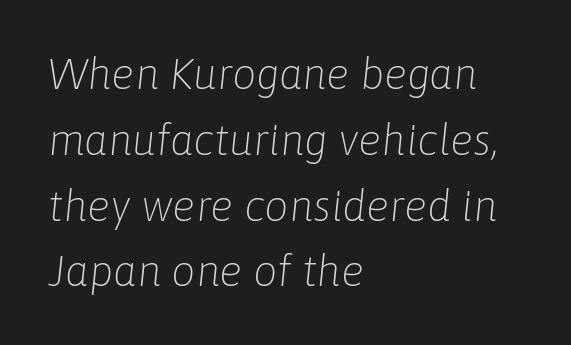
{"italic": "yes", "lean": "right", "slant_degrees": 6, "bold": "no", "weight": "light", "width": "normal", "stroke_contrast": "low", "x_height": "medium", "monospaced": "no", "underline": "no", "align": "left", "line_spacing": "normal", "line_spacing_ratio": 1.53, "letter_spacing": "normal", "letter_spacing_em": 0.0, "glyph_px": 43}
